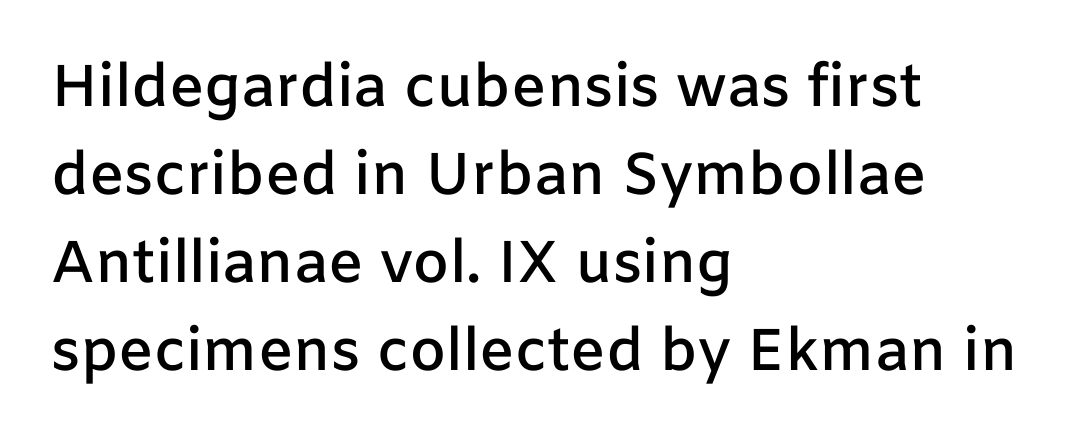
The image shows 59 px semibold sans-serif type, upright; set left-aligned, normal line spacing (1.49x), normal letter spacing, not underlined; low stroke contrast and a medium x-height.
